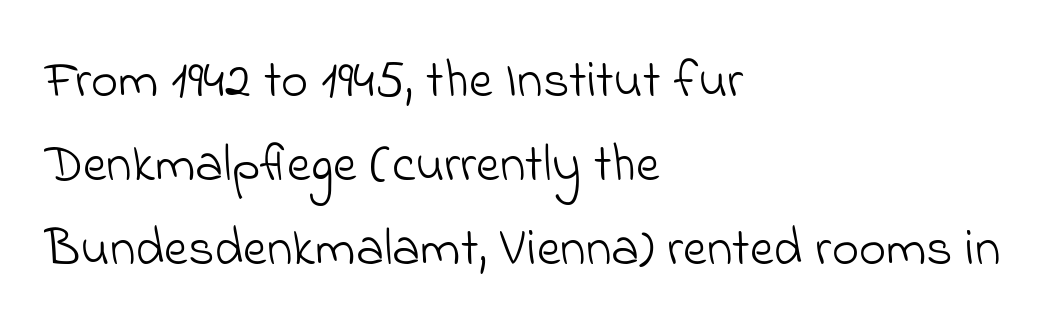
This sample keeps an unexceptional amount of space between lines. You could not count columns in this text — the font is proportionally spaced. The space directly below the letters is spotless. Nothing sits at the stroke ends, so this counts as sans-serif.
